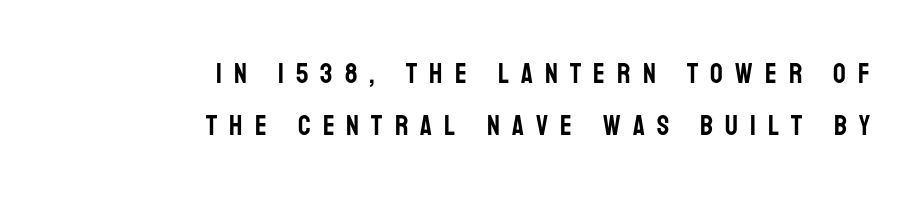
The image shows 28 px condensed sans-serif type, upright; set right-aligned, line spacing 1.87x, unusually wide letter spacing (+0.43 em), not underlined; low stroke contrast and a large x-height.
